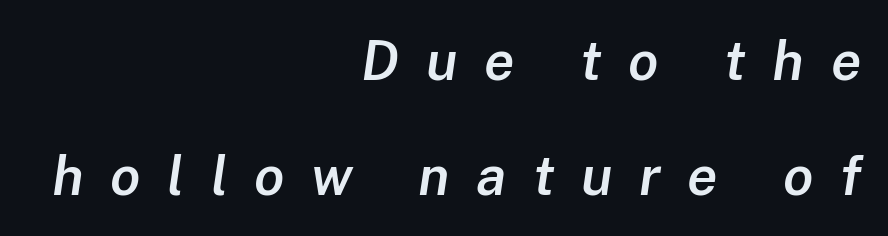
{"italic": "yes", "lean": "right", "slant_degrees": 8, "bold": "semi", "weight": "semibold", "width": "normal", "stroke_contrast": "low", "x_height": "medium", "monospaced": "no", "underline": "no", "align": "right", "line_spacing": "loose", "line_spacing_ratio": 2.1, "letter_spacing": "wide", "letter_spacing_em": 0.48, "glyph_px": 55}
